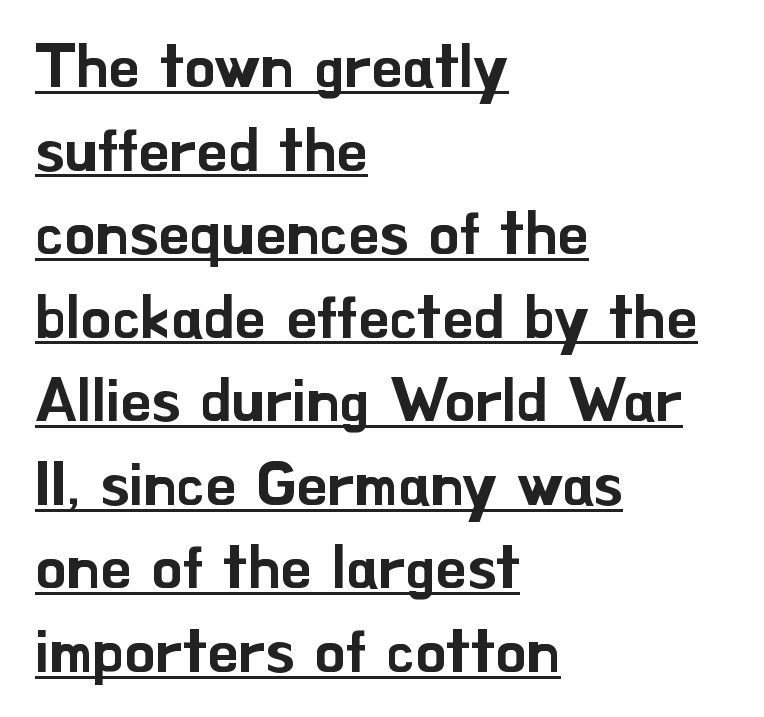
{"serif": "no", "italic": "no", "width": "normal", "stroke_contrast": "low", "x_height": "small", "monospaced": "no", "underline": "yes", "align": "left", "line_spacing": "normal", "line_spacing_ratio": 1.37, "letter_spacing": "normal", "letter_spacing_em": 0.0, "glyph_px": 61}
